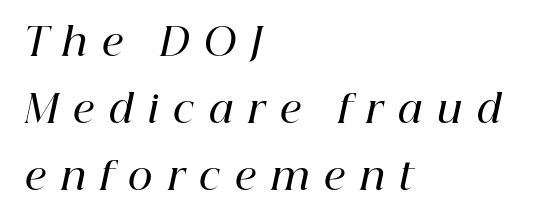
An italicized treatment has been applied to the whole sample. Do the characters align in a grid? No, the font is proportional. Inter-character spacing is expanded well beyond the font's built-in metrics. The specimen omits any rule beneath the text block's lines. Stems and bowls a touch heavier than normal — semibold. Which margin do the lines hug? The left one — the right edge is uneven.
